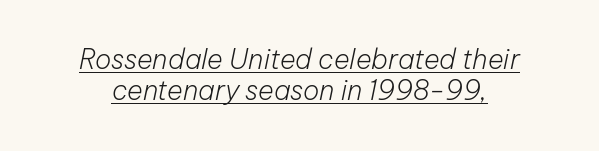
{"italic": "yes", "lean": "right", "slant_degrees": 12, "bold": "no", "underline": "yes", "line_spacing_ratio": 1.16, "letter_spacing": "normal", "letter_spacing_em": 0.0, "glyph_px": 27}
